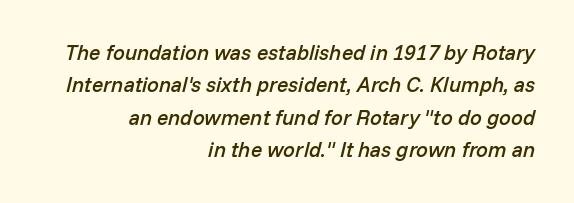
Q: Is the text bold? A: Semi-bold.
Q: Is the text italic (slanted)? A: Yes, it leans right by about 14 degrees.
Q: Is the text underlined? A: No.
Q: How is the paragraph aligned? A: Right-aligned.
Q: Is the spacing between letters normal or unusually wide? A: Normal.
Q: Is the spacing between lines tight, normal or loose? A: Normal.
